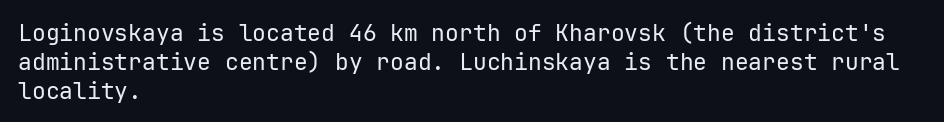
{"italic": "no", "bold": "no", "underline": "no", "align": "left", "line_spacing": "normal", "line_spacing_ratio": 1.26, "letter_spacing": "normal", "letter_spacing_em": 0.0, "glyph_px": 23}
